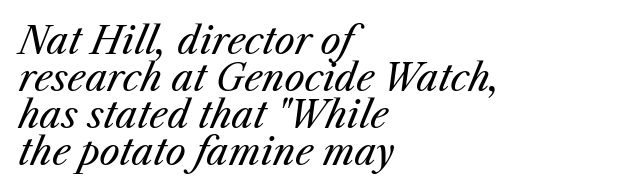
{"italic": "yes", "lean": "right", "slant_degrees": 25, "bold": "no", "weight": "regular", "width": "normal", "stroke_contrast": "medium", "x_height": "medium", "monospaced": "no", "underline": "no", "align": "left", "line_spacing": "tight", "line_spacing_ratio": 1.03, "letter_spacing": "normal", "letter_spacing_em": 0.0, "glyph_px": 36}
